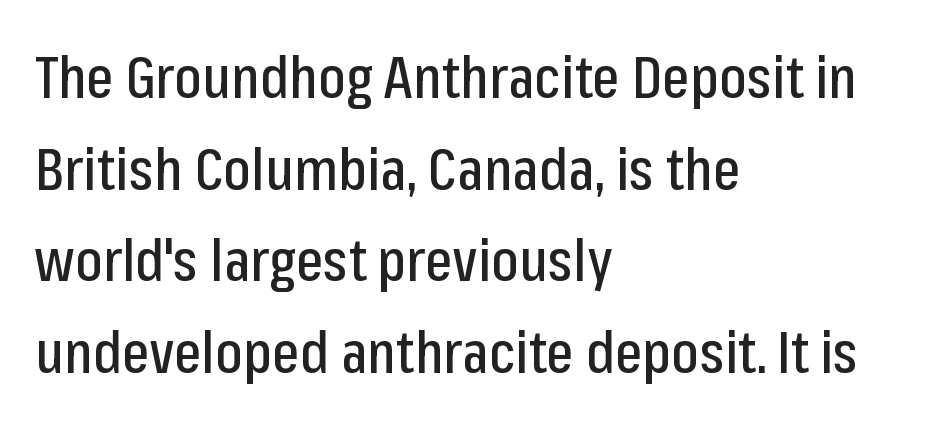
{"serif": "no", "italic": "no", "width": "condensed", "stroke_contrast": "low", "x_height": "medium", "monospaced": "no", "underline": "no", "align": "left", "line_spacing": "normal", "line_spacing_ratio": 1.58, "letter_spacing": "normal", "letter_spacing_em": 0.0, "glyph_px": 58}
